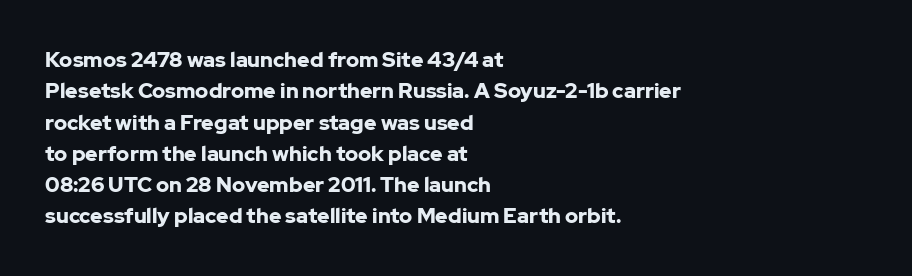
The image shows 21 px bold type, upright; set left-aligned, normal line spacing (1.49x), normal letter spacing, not underlined.
